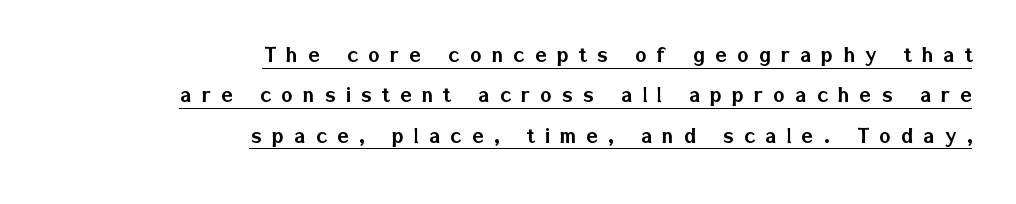
Q: Is the text italic (slanted)? A: No, it is upright.
Q: Is the text underlined? A: Yes.
Q: How is the paragraph aligned? A: Right-aligned.
Q: Is the spacing between letters normal or unusually wide? A: Unusually wide.
Q: Is the spacing between lines tight, normal or loose? A: Normal.
